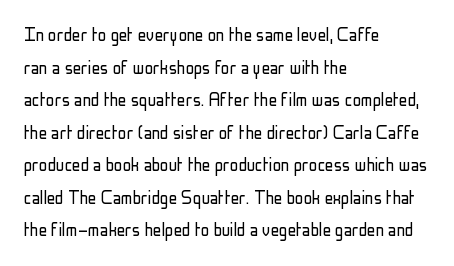
The axis of the letterforms is exactly vertical. Here the glyphs are tracked normally, forming tight word shapes. Descenders hang freely into open space. Line beginnings align vertically; line endings do not. The rows are spaced the way most documents space them.
